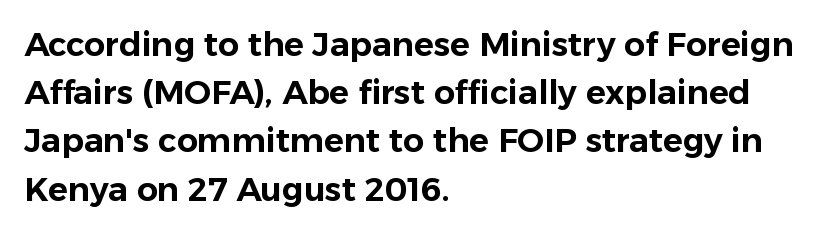
{"serif": "no", "italic": "no", "width": "normal", "stroke_contrast": "low", "x_height": "medium", "monospaced": "no", "underline": "no", "align": "left", "line_spacing": "normal", "line_spacing_ratio": 1.46, "letter_spacing": "normal", "letter_spacing_em": 0.0, "glyph_px": 33}
